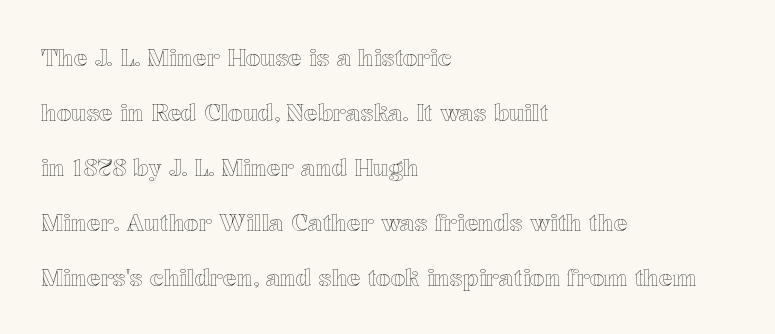
Q: Is the text italic (slanted)? A: No, it is upright.
Q: Is the text underlined? A: No.
Q: How is the paragraph aligned? A: Left-aligned.
Q: Is the spacing between letters normal or unusually wide? A: Normal.
Q: Is the spacing between lines tight, normal or loose? A: Loose.
